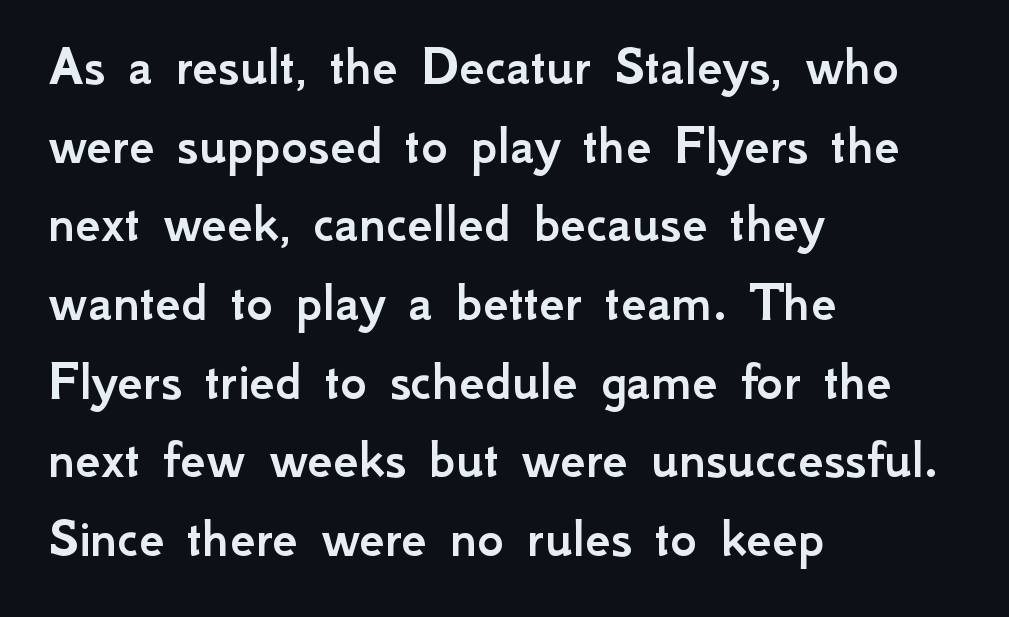
Q: Is the text italic (slanted)? A: No, it is upright.
Q: Is the typeface a serif or a sans-serif typeface? A: Sans-serif.
Q: Is the text underlined? A: No.
Q: How is the paragraph aligned? A: Left-aligned.
Q: Is the spacing between letters normal or unusually wide? A: Normal.
Q: Is the spacing between lines tight, normal or loose? A: Normal.
Q: Width (condensed, normal, or wide)? A: Normal.
Q: Stroke contrast? A: Low.
Q: x-height? A: Small.
Q: Monospaced? A: No.
